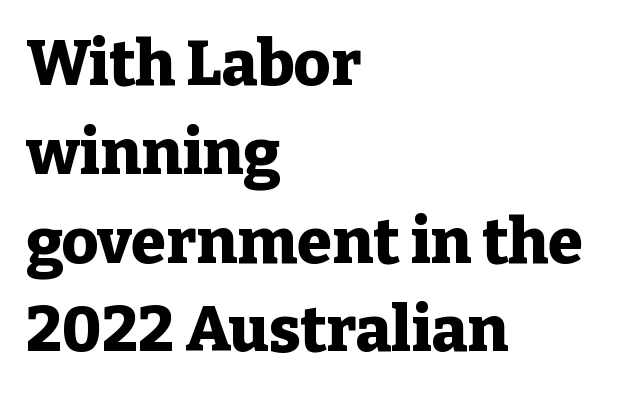
The image shows 63 px heavy serif type, upright; set left-aligned, normal line spacing (1.41x), normal letter spacing, not underlined; low stroke contrast and a medium x-height.
